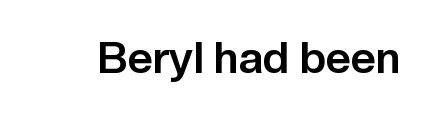
{"serif": "no", "italic": "no", "bold": "yes", "weight": "bold", "width": "normal", "stroke_contrast": "low", "x_height": "medium", "monospaced": "no", "underline": "no", "letter_spacing": "normal", "letter_spacing_em": 0.0, "glyph_px": 44}
